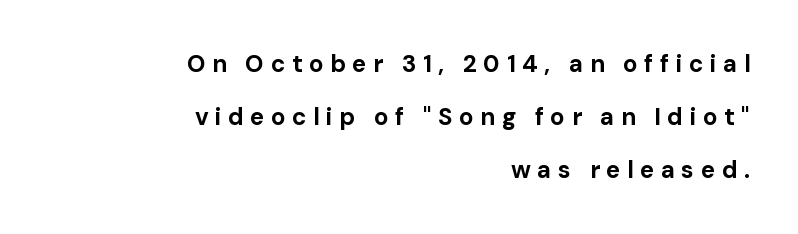
Interline gaps are noticeably wide in this sample. There is plenty of visible air inserted between adjacent glyphs. These lines stack with their right ends in a neat column. Descender tails drop into unmarked territory. Italic: no, the glyphs are upright roman.
